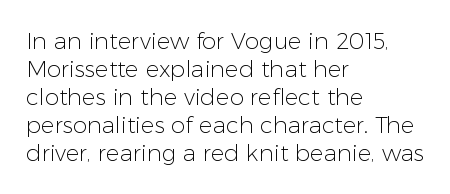
The image shows 23 px text type, upright; set left-aligned, line spacing 1.22x, normal letter spacing, not underlined.
